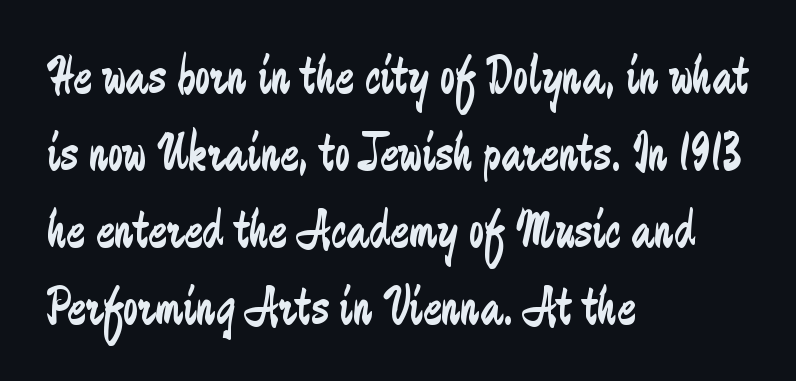
Descenders hang freely into open space. The lines are quadded left. Nothing unusual about the tracking: characters are spaced as the font intends.
